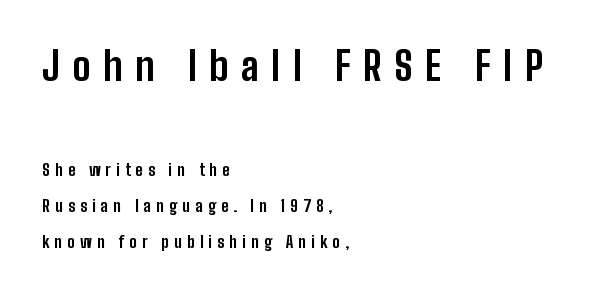
The image shows 39 px bold, condensed sans-serif type, upright; set left-aligned, loose line spacing (2.23x), unusually wide letter spacing (+0.32 em), not underlined; the first (top) block is 2.44x larger; low stroke contrast and a medium x-height.
